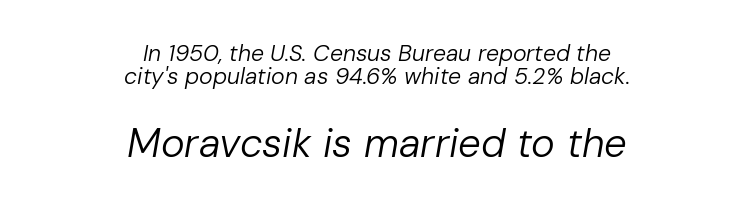
The image shows 40 px regular-weight type, italic (leaning right); set centered, tight line spacing (1.02x), normal letter spacing, not underlined; the second (bottom) block is 1.74x larger; low stroke contrast and a medium x-height.
